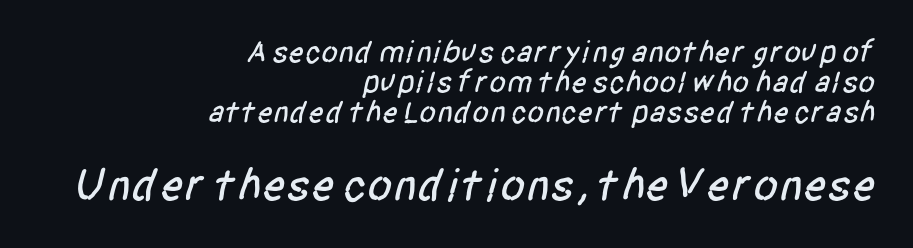
Q: Is the typeface a serif or a sans-serif typeface? A: Sans-serif.
Q: Is the text underlined? A: No.
Q: How is the paragraph aligned? A: Right-aligned.
Q: Is the spacing between letters normal or unusually wide? A: Normal.
Q: Is the spacing between lines tight, normal or loose? A: Tight.
Q: Which block of text is set in a larger size, the first (top) or the second (bottom)? A: The second (bottom) one.
Q: Width (condensed, normal, or wide)? A: Condensed.
Q: Stroke contrast? A: Low.
Q: x-height? A: Large.
Q: Monospaced? A: No.
